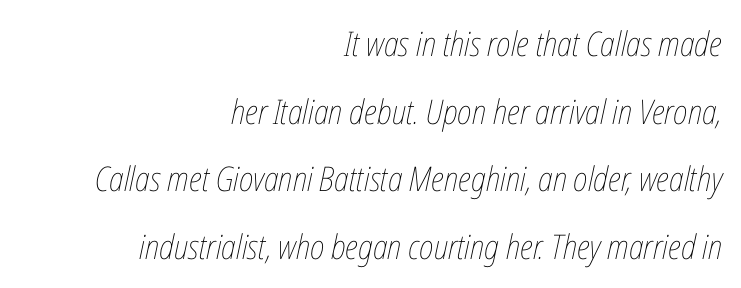
The image shows 34 px thin, condensed type, italic (leaning right); set right-aligned, loose line spacing (1.99x), normal letter spacing, not underlined; low stroke contrast and a medium x-height.
